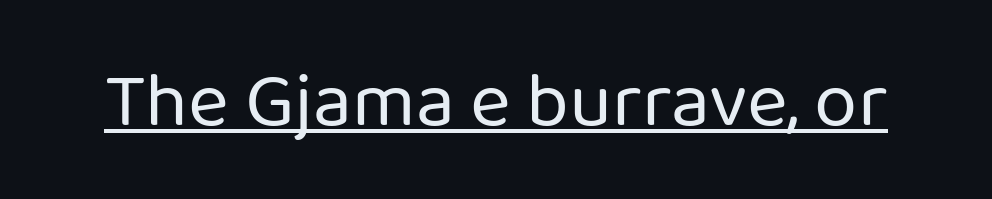
{"serif": "no", "italic": "no", "bold": "no", "weight": "regular", "width": "normal", "stroke_contrast": "low", "x_height": "medium", "monospaced": "no", "underline": "yes", "letter_spacing": "normal", "letter_spacing_em": 0.0, "glyph_px": 78}
